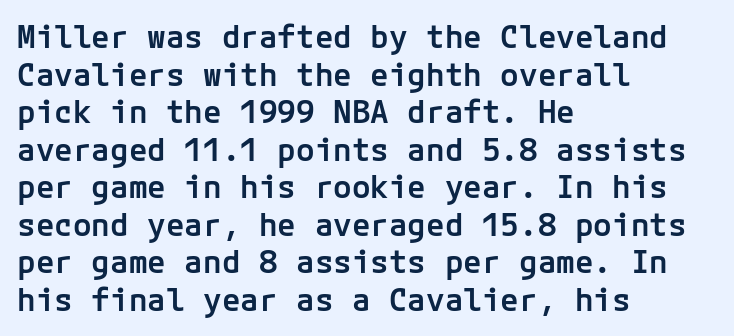
Q: Is the text bold? A: Semi-bold.
Q: Is the text italic (slanted)? A: No, it is upright.
Q: Is the typeface a serif or a sans-serif typeface? A: Sans-serif.
Q: Is the text underlined? A: No.
Q: How is the paragraph aligned? A: Left-aligned.
Q: Is the spacing between letters normal or unusually wide? A: Normal.
Q: Width (condensed, normal, or wide)? A: Normal.
Q: Stroke contrast? A: Low.
Q: x-height? A: Medium.
